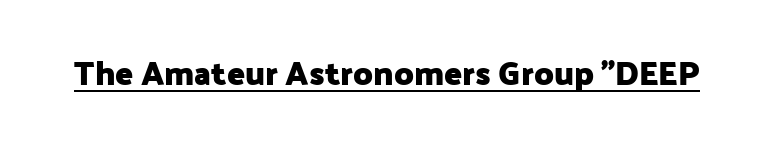
The image shows 33 px heavy sans-serif type, upright; set normal letter spacing, underlined; low stroke contrast and a medium x-height.
